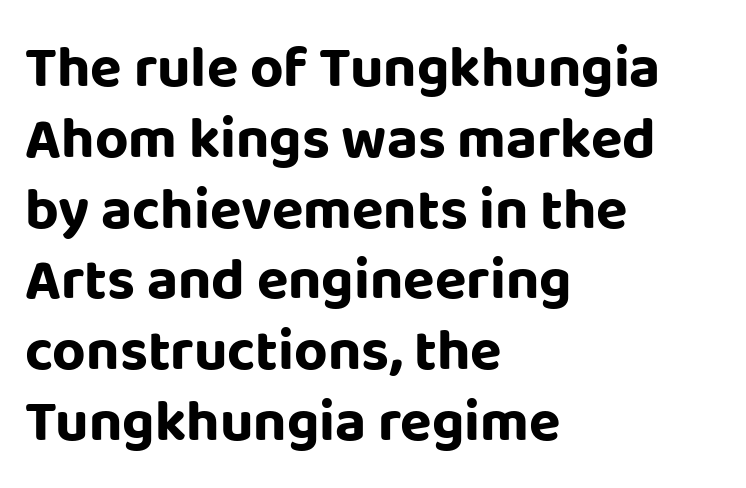
Q: Is the text bold? A: Yes.
Q: Is the text italic (slanted)? A: No, it is upright.
Q: Is the typeface a serif or a sans-serif typeface? A: Sans-serif.
Q: Is the text underlined? A: No.
Q: How is the paragraph aligned? A: Left-aligned.
Q: Is the spacing between letters normal or unusually wide? A: Normal.
Q: Width (condensed, normal, or wide)? A: Normal.
Q: Stroke contrast? A: Low.
Q: x-height? A: Large.
Q: Monospaced? A: No.
